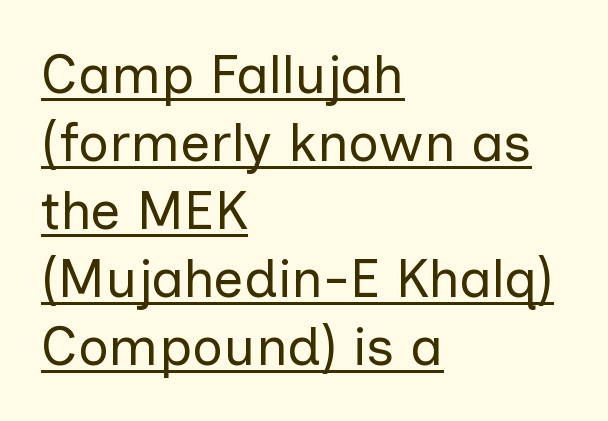
{"serif": "no", "italic": "no", "bold": "no", "weight": "regular", "width": "normal", "stroke_contrast": "low", "x_height": "medium", "monospaced": "no", "underline": "yes", "align": "left", "line_spacing": "normal", "line_spacing_ratio": 1.26, "letter_spacing": "normal", "letter_spacing_em": 0.0, "glyph_px": 54}
